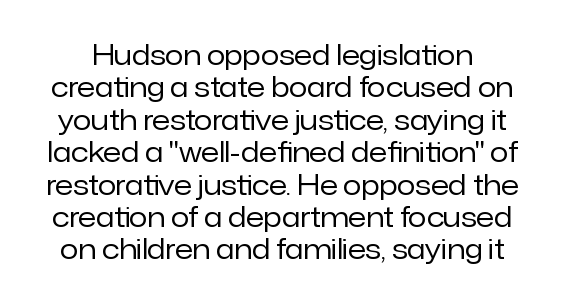
The image shows 27 px text type, upright; set line spacing 1.2x, normal letter spacing, not underlined.
